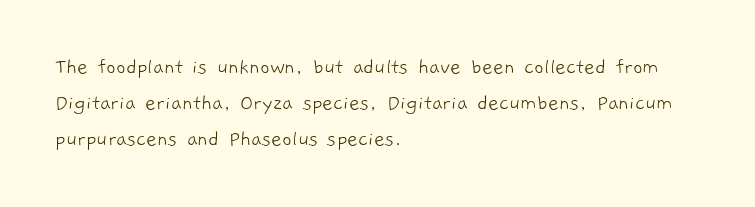
The image shows 23 px text type; set left-aligned, normal line spacing (1.57x), normal letter spacing, not underlined.
